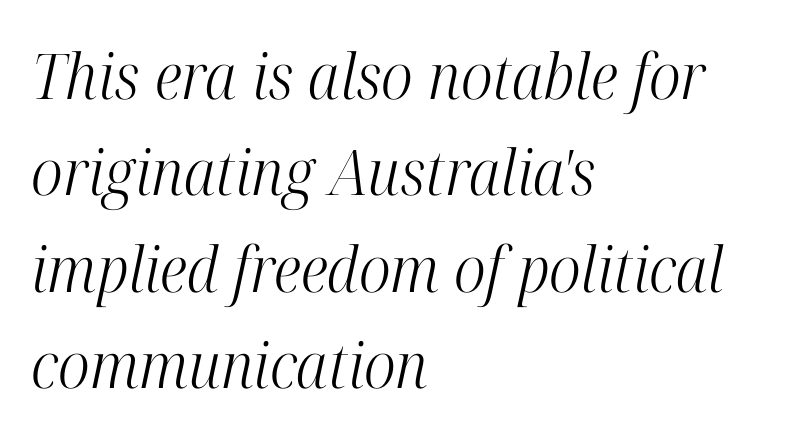
Q: Is the text bold? A: No.
Q: Is the text italic (slanted)? A: Yes, it leans right by about 12 degrees.
Q: Is the typeface a serif or a sans-serif typeface? A: Serif.
Q: Is the text underlined? A: No.
Q: How is the paragraph aligned? A: Left-aligned.
Q: Is the spacing between letters normal or unusually wide? A: Normal.
Q: Is the spacing between lines tight, normal or loose? A: Normal.
Q: Width (condensed, normal, or wide)? A: Condensed.
Q: Stroke contrast? A: High.
Q: x-height? A: Medium.
Q: Monospaced? A: No.
